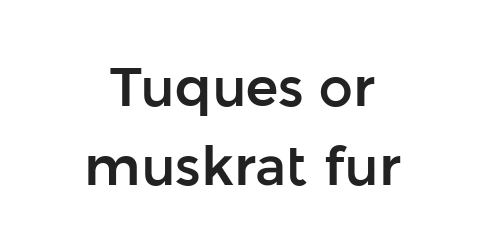
The image shows 54 px sans-serif type, upright; set centered, normal line spacing (1.46x), normal letter spacing, not underlined; low stroke contrast and a medium x-height.
